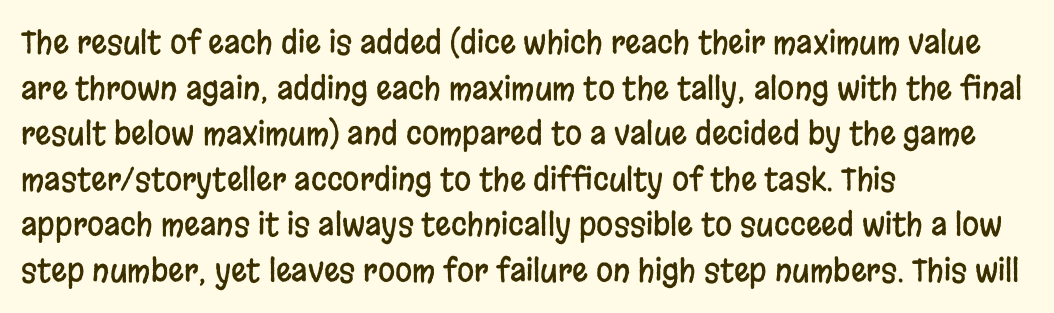
The image shows 31 px condensed sans-serif type, upright; set left-aligned, normal line spacing (1.47x), normal letter spacing, not underlined; low stroke contrast and a large x-height.
